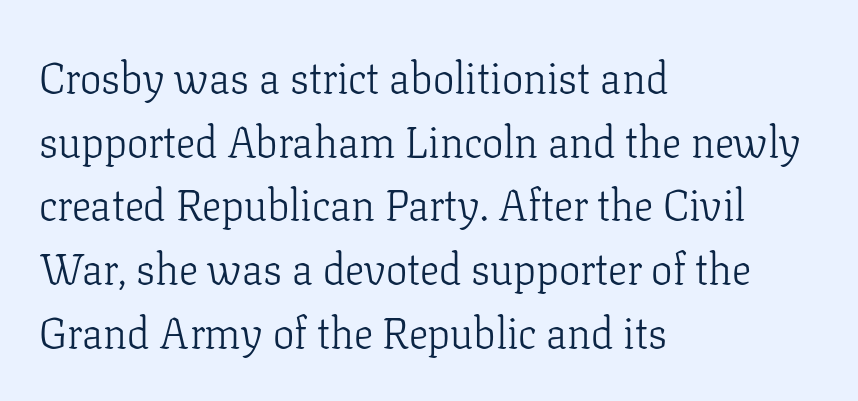
The image shows 43 px light serif type, upright; set left-aligned, normal line spacing (1.48x), normal letter spacing, not underlined; low stroke contrast and a medium x-height.
